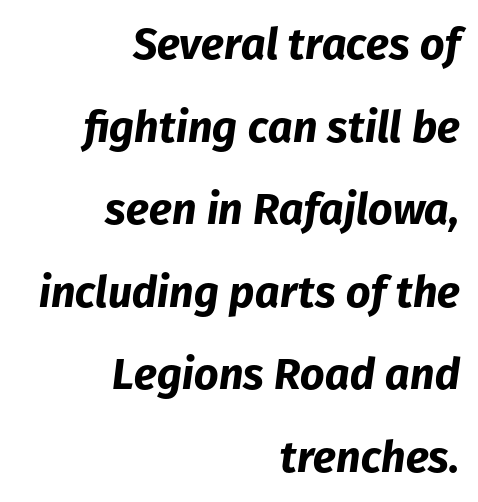
Q: Is the text bold? A: Yes.
Q: Is the text italic (slanted)? A: Yes, it leans right by about 8 degrees.
Q: Is the text underlined? A: No.
Q: How is the paragraph aligned? A: Right-aligned.
Q: Is the spacing between letters normal or unusually wide? A: Normal.
Q: Is the spacing between lines tight, normal or loose? A: Loose.
Q: Width (condensed, normal, or wide)? A: Normal.
Q: Stroke contrast? A: Low.
Q: x-height? A: Medium.
Q: Monospaced? A: No.
